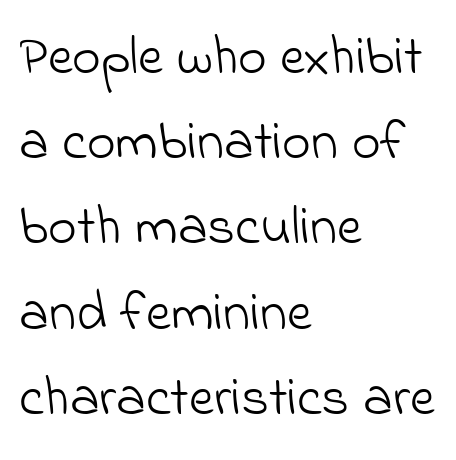
Characters follow at the spacing the type designer built in. Regular leading. Horizontally, the lines are justified to the leading edge only. The glyphs are unaccompanied by any horizontal stroke below them.
